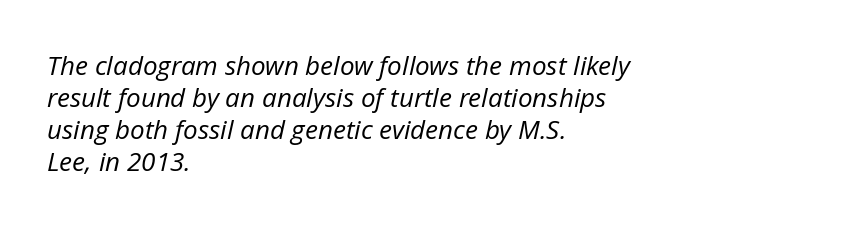
Q: Is the text bold? A: No.
Q: Is the text italic (slanted)? A: Yes, it leans right by about 12 degrees.
Q: Is the text underlined? A: No.
Q: How is the paragraph aligned? A: Left-aligned.
Q: Is the spacing between letters normal or unusually wide? A: Normal.
